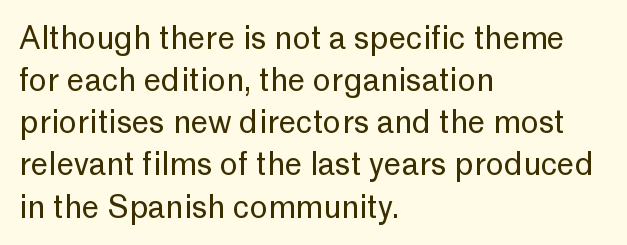
{"serif": "no", "italic": "no", "bold": "no", "weight": "regular", "width": "normal", "stroke_contrast": "low", "x_height": "medium", "monospaced": "no", "underline": "no", "align": "left", "line_spacing": "normal", "line_spacing_ratio": 1.36, "letter_spacing": "normal", "letter_spacing_em": 0.0, "glyph_px": 31}
